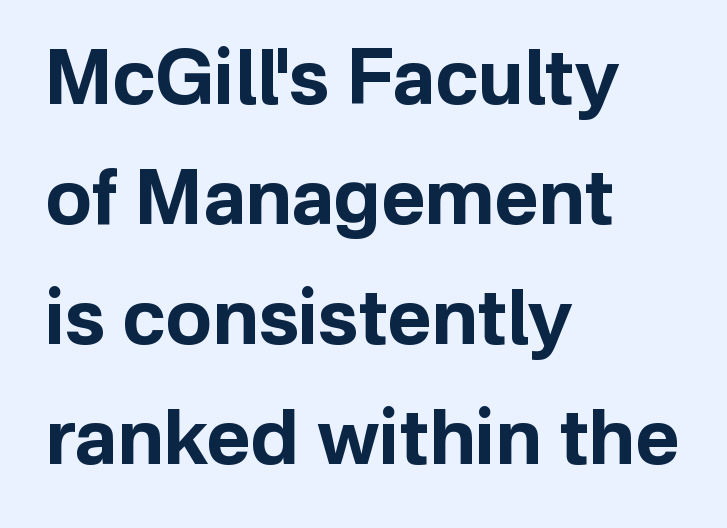
{"serif": "no", "italic": "no", "bold": "yes", "weight": "bold", "width": "normal", "stroke_contrast": "low", "x_height": "medium", "monospaced": "no", "underline": "no", "align": "left", "line_spacing": "normal", "line_spacing_ratio": 1.58, "letter_spacing": "normal", "letter_spacing_em": 0.0, "glyph_px": 76}
